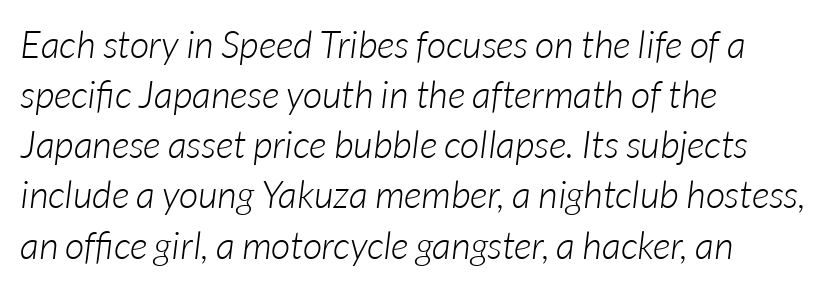
{"italic": "yes", "lean": "right", "slant_degrees": 7, "bold": "no", "weight": "light", "width": "normal", "stroke_contrast": "low", "x_height": "medium", "monospaced": "no", "underline": "no", "align": "left", "line_spacing": "normal", "line_spacing_ratio": 1.32, "letter_spacing": "normal", "letter_spacing_em": 0.0, "glyph_px": 38}
